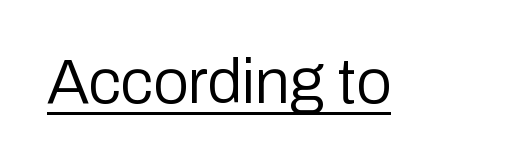
Rendered with straight, roman letterforms. Spacing verdict: proportional, widths tailored to each character. Words appear dense and cohesive because spacing is normal. Check the space under the baseline: a stroke is drawn there.
